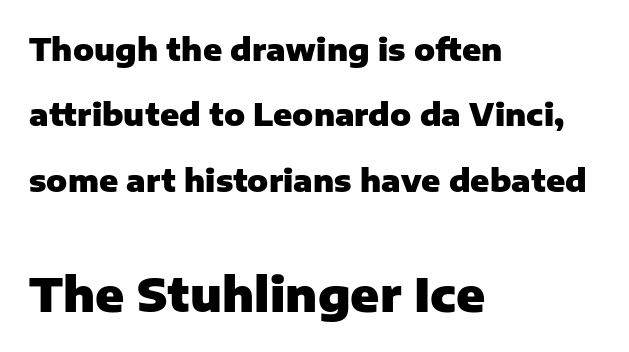
Q: Is the text bold? A: Yes.
Q: Is the text italic (slanted)? A: No, it is upright.
Q: Is the typeface a serif or a sans-serif typeface? A: Sans-serif.
Q: Is the text underlined? A: No.
Q: How is the paragraph aligned? A: Left-aligned.
Q: Is the spacing between letters normal or unusually wide? A: Normal.
Q: Is the spacing between lines tight, normal or loose? A: Loose.
Q: Which block of text is set in a larger size, the first (top) or the second (bottom)? A: The second (bottom) one.
Q: Width (condensed, normal, or wide)? A: Normal.
Q: Stroke contrast? A: Low.
Q: x-height? A: Medium.
Q: Monospaced? A: No.
